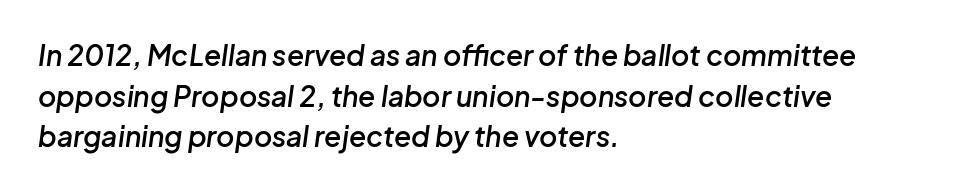
{"italic": "yes", "lean": "right", "slant_degrees": 8, "bold": "semi", "weight": "semibold", "width": "normal", "stroke_contrast": "low", "x_height": "medium", "monospaced": "no", "underline": "no", "align": "left", "line_spacing": "normal", "line_spacing_ratio": 1.45, "letter_spacing": "normal", "letter_spacing_em": 0.0, "glyph_px": 28}
